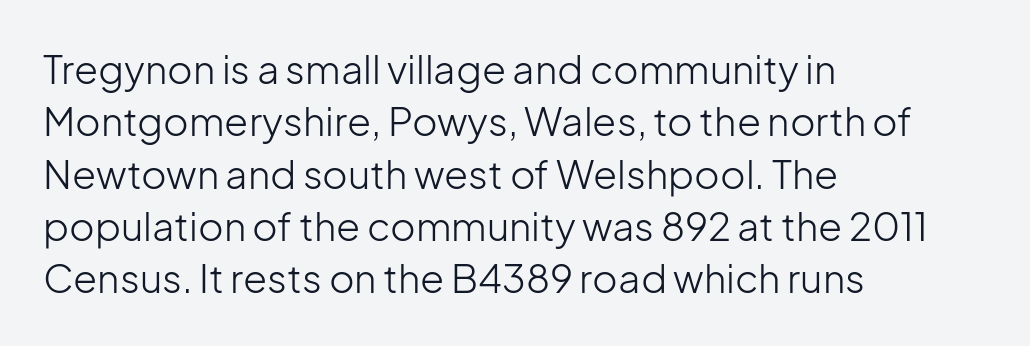
Q: Is the text bold? A: No.
Q: Is the text italic (slanted)? A: No, it is upright.
Q: Is the typeface a serif or a sans-serif typeface? A: Sans-serif.
Q: Is the text underlined? A: No.
Q: How is the paragraph aligned? A: Left-aligned.
Q: Is the spacing between letters normal or unusually wide? A: Normal.
Q: Is the spacing between lines tight, normal or loose? A: Normal.
Q: Width (condensed, normal, or wide)? A: Normal.
Q: Stroke contrast? A: Low.
Q: x-height? A: Medium.
Q: Monospaced? A: No.
